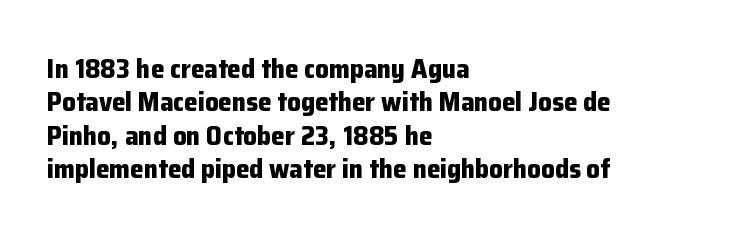
{"italic": "no", "bold": "yes", "underline": "no", "align": "left", "line_spacing_ratio": 1.24, "letter_spacing": "normal", "letter_spacing_em": 0.0, "glyph_px": 27}
